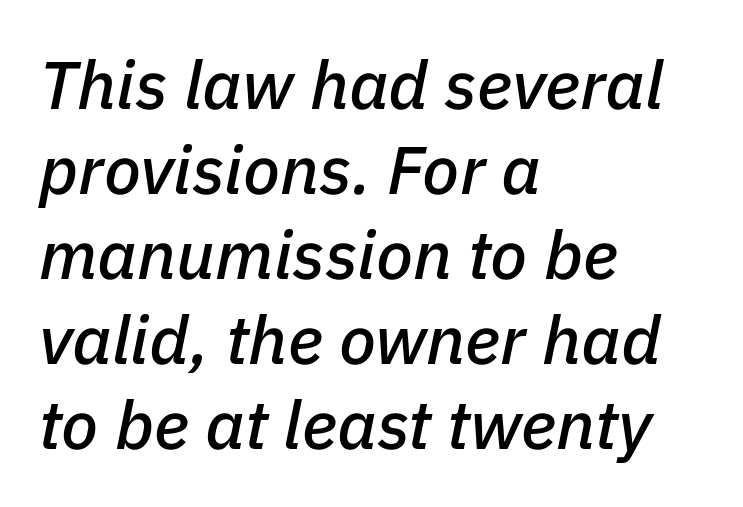
Q: Is the text italic (slanted)? A: Yes, it leans right by about 11 degrees.
Q: Is the text underlined? A: No.
Q: How is the paragraph aligned? A: Left-aligned.
Q: Is the spacing between letters normal or unusually wide? A: Normal.
Q: Is the spacing between lines tight, normal or loose? A: Normal.
Q: Width (condensed, normal, or wide)? A: Normal.
Q: Stroke contrast? A: Low.
Q: x-height? A: Medium.
Q: Monospaced? A: No.
